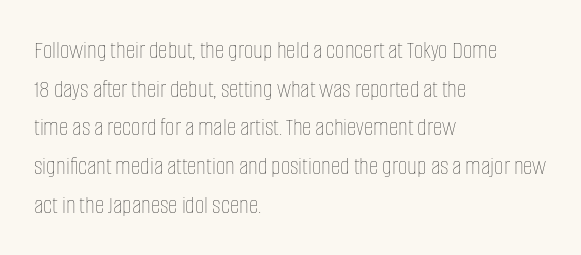
{"italic": "no", "bold": "no", "underline": "no", "align": "left", "line_spacing": "normal", "line_spacing_ratio": 1.49, "letter_spacing": "normal", "letter_spacing_em": 0.0, "glyph_px": 26}
